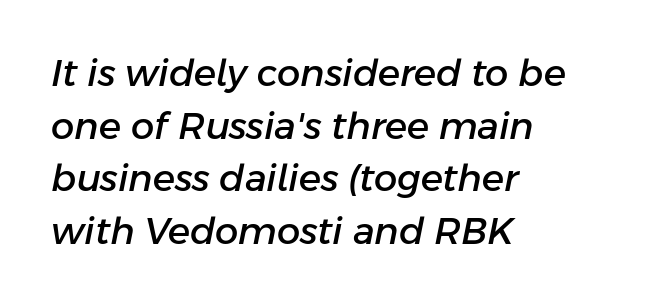
{"italic": "yes", "lean": "right", "slant_degrees": 11, "width": "normal", "stroke_contrast": "low", "x_height": "medium", "monospaced": "no", "underline": "no", "align": "left", "line_spacing": "normal", "line_spacing_ratio": 1.42, "letter_spacing": "normal", "letter_spacing_em": 0.0, "glyph_px": 37}
